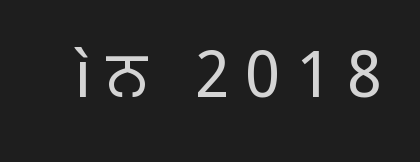
The image shows 64 px regular-weight sans-serif type, upright; set unusually wide letter spacing (+0.24 em), not underlined; low stroke contrast and a medium x-height.
